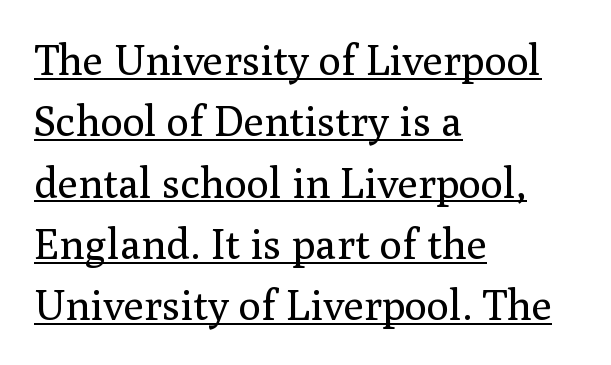
The image shows 42 px regular-weight serif type, upright; set left-aligned, normal line spacing (1.46x), normal letter spacing, underlined; medium stroke contrast and a medium x-height.
